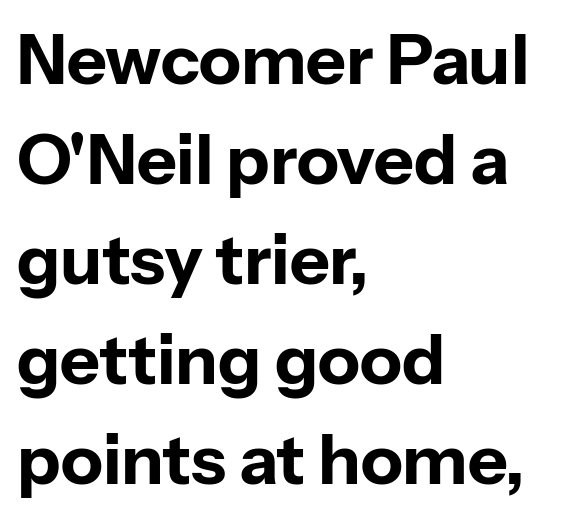
The face used here is proportionally spaced, like ordinary book or web type. The rendering uses a moderate line-height, typical for paragraphs. Unlike italic type, these characters show no tilt at all. Bare-footed words on every line. Where is the straight margin? On the left. Stroke thickness is high; the sample reads as a true bold.
